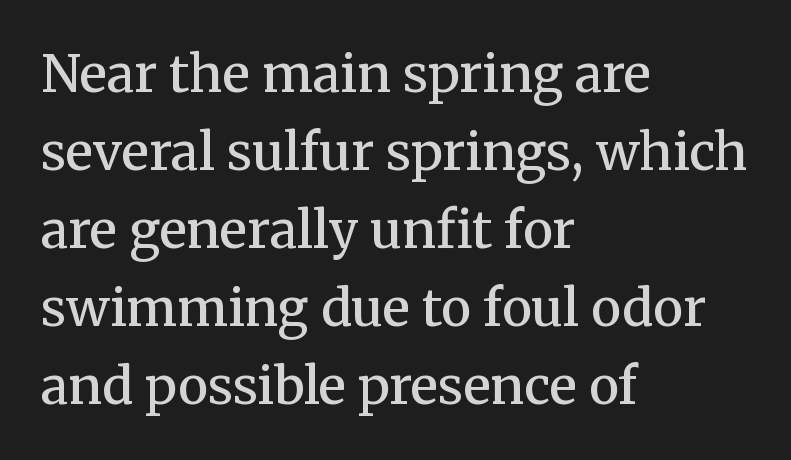
{"serif": "yes", "italic": "no", "bold": "semi", "weight": "semibold", "width": "normal", "stroke_contrast": "medium", "x_height": "medium", "monospaced": "no", "underline": "no", "align": "left", "line_spacing": "normal", "line_spacing_ratio": 1.53, "letter_spacing": "normal", "letter_spacing_em": 0.0, "glyph_px": 51}
